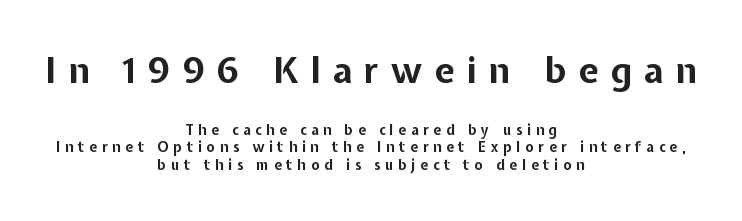
The typesetter chose a symmetrical, centered arrangement here. Successive baselines arrive at the customary interval. Honestly, there is no underline to notice here at all. You get the large type first, then a drop to smaller type. Weight: bold.
